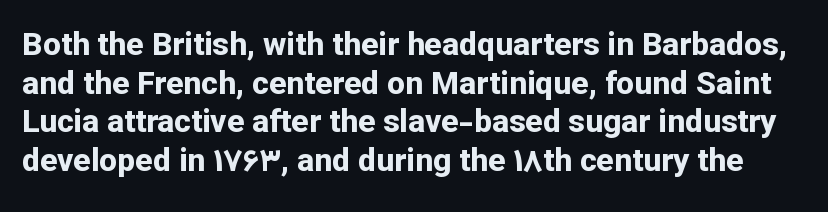
The image shows 32 px bold sans-serif type, upright; set line spacing 1.21x, normal letter spacing, not underlined; low stroke contrast and a medium x-height.
